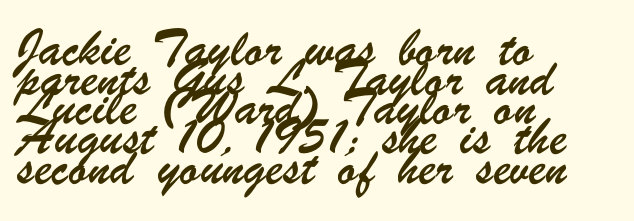
Q: Is the text underlined? A: No.
Q: How is the paragraph aligned? A: Left-aligned.
Q: Is the spacing between letters normal or unusually wide? A: Normal.
Q: Is the spacing between lines tight, normal or loose? A: Normal.
